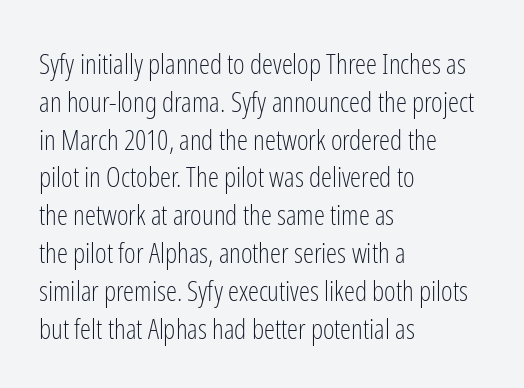
These lines are rendered in a variable-pitch font. The lettering stays uniformly vertical, giving the passage a roman look. Compared with typical paragraphs, the rows here are spaced about the same. Tracking here is standard; glyphs follow each other at the usual distance. The passage is arranged the way most books set body copy — flush left.
